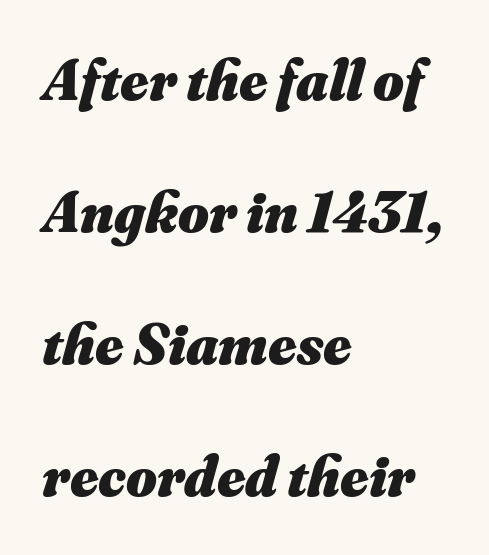
{"italic": "yes", "lean": "right", "slant_degrees": 16, "bold": "yes", "weight": "heavy", "width": "normal", "stroke_contrast": "medium", "x_height": "small", "monospaced": "no", "underline": "no", "align": "left", "line_spacing": "loose", "line_spacing_ratio": 2.24, "letter_spacing": "normal", "letter_spacing_em": 0.0, "glyph_px": 59}
